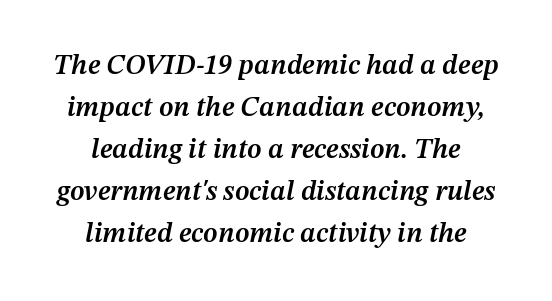
The face used here is proportionally spaced, like ordinary book or web type. Between one letter and the next there's only the usual sliver of space. Bold? Not quite — semibold, heavier than regular but stopping short. Is there much room between lines? A standard amount, neither cramped nor airy.
